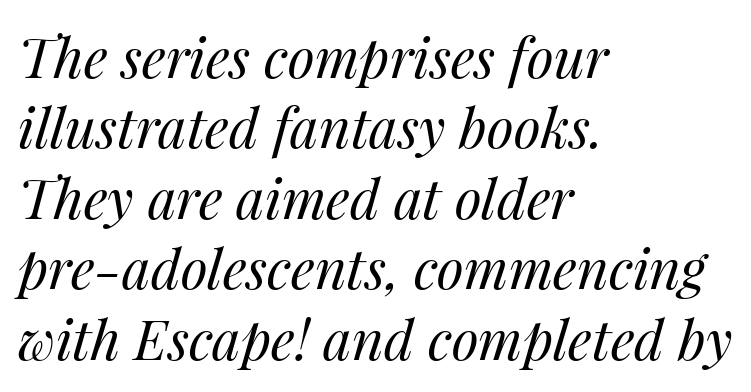
Q: Is the text bold? A: No.
Q: Is the text italic (slanted)? A: Yes, it leans right by about 14 degrees.
Q: Is the text underlined? A: No.
Q: How is the paragraph aligned? A: Left-aligned.
Q: Is the spacing between letters normal or unusually wide? A: Normal.
Q: Is the spacing between lines tight, normal or loose? A: Normal.
Q: Width (condensed, normal, or wide)? A: Normal.
Q: Stroke contrast? A: Medium.
Q: x-height? A: Medium.
Q: Monospaced? A: No.
